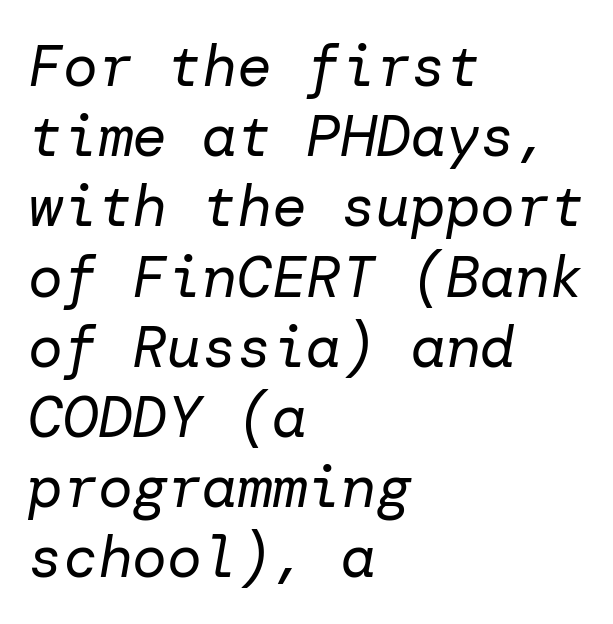
Q: Is the text bold? A: No.
Q: Is the text italic (slanted)? A: Yes, it leans right by about 10 degrees.
Q: Is the text underlined? A: No.
Q: How is the paragraph aligned? A: Left-aligned.
Q: Is the spacing between letters normal or unusually wide? A: Normal.
Q: Width (condensed, normal, or wide)? A: Normal.
Q: Stroke contrast? A: Low.
Q: x-height? A: Medium.
